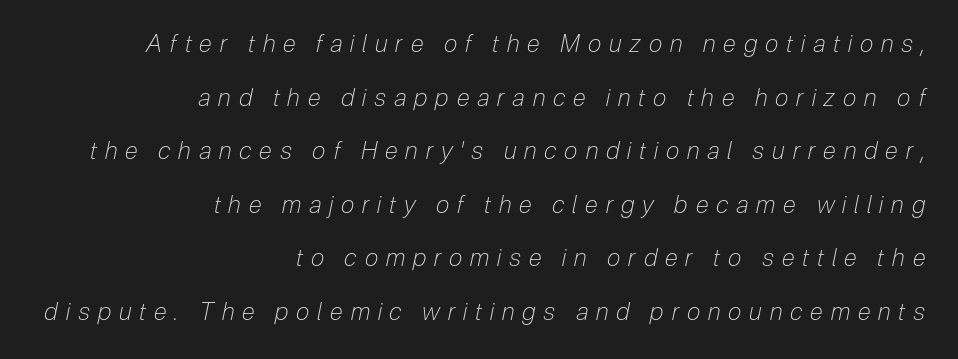
Q: Is the text bold? A: No.
Q: Is the text italic (slanted)? A: Yes, it leans right by about 12 degrees.
Q: Is the text underlined? A: No.
Q: How is the paragraph aligned? A: Right-aligned.
Q: Is the spacing between letters normal or unusually wide? A: Unusually wide.
Q: Is the spacing between lines tight, normal or loose? A: Loose.
